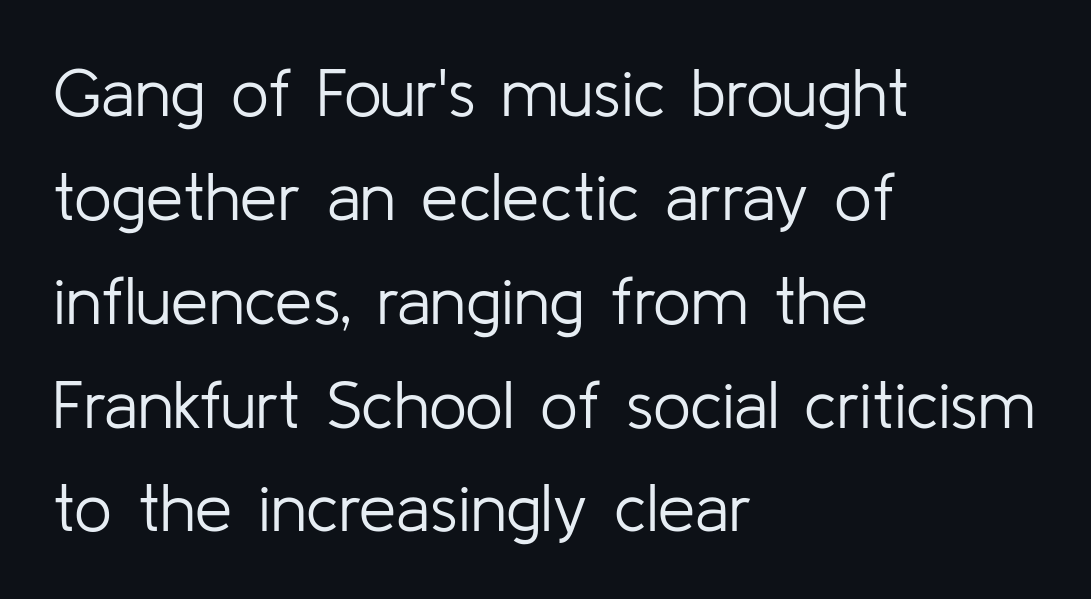
{"serif": "no", "italic": "no", "bold": "no", "weight": "light", "width": "normal", "stroke_contrast": "low", "x_height": "medium", "monospaced": "no", "underline": "no", "align": "left", "line_spacing": "normal", "line_spacing_ratio": 1.55, "letter_spacing": "normal", "letter_spacing_em": 0.0, "glyph_px": 67}
